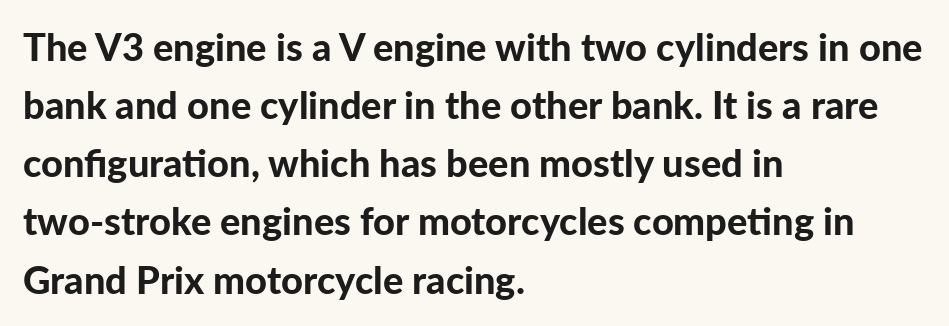
{"serif": "no", "italic": "no", "bold": "yes", "weight": "bold", "width": "normal", "stroke_contrast": "low", "x_height": "medium", "monospaced": "no", "underline": "no", "align": "left", "line_spacing": "normal", "line_spacing_ratio": 1.53, "letter_spacing": "normal", "letter_spacing_em": 0.0, "glyph_px": 38}
